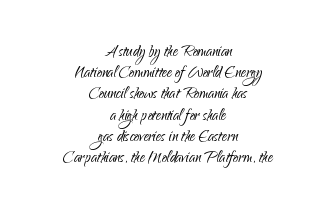
The image shows 20 px text type; set centered, tight line spacing (1.06x), normal letter spacing, not underlined.
